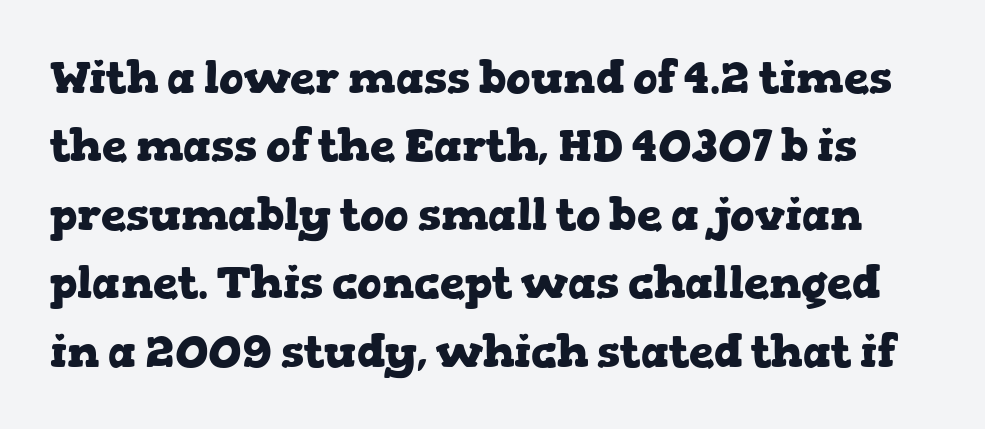
Q: Is the text bold? A: Yes.
Q: Is the text italic (slanted)? A: No, it is upright.
Q: Is the typeface a serif or a sans-serif typeface? A: Serif.
Q: Is the text underlined? A: No.
Q: Is the spacing between letters normal or unusually wide? A: Normal.
Q: Is the spacing between lines tight, normal or loose? A: Normal.
Q: Width (condensed, normal, or wide)? A: Wide.
Q: Stroke contrast? A: Low.
Q: x-height? A: Medium.
Q: Monospaced? A: No.
